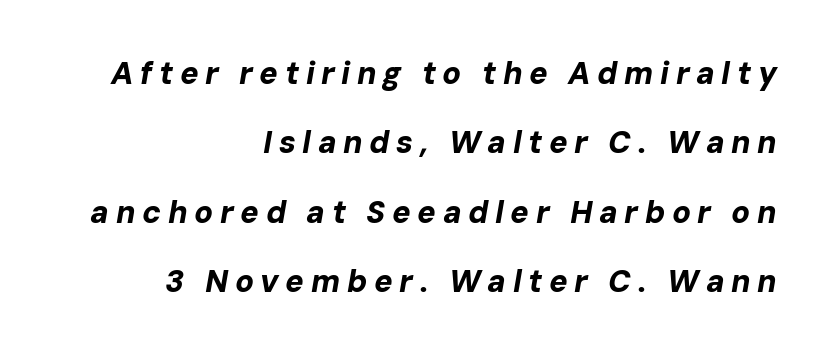
{"italic": "yes", "lean": "right", "slant_degrees": 10, "bold": "yes", "weight": "bold", "width": "normal", "stroke_contrast": "low", "x_height": "medium", "monospaced": "no", "underline": "no", "align": "right", "line_spacing": "loose", "line_spacing_ratio": 2.24, "letter_spacing": "wide", "letter_spacing_em": 0.21, "glyph_px": 31}
